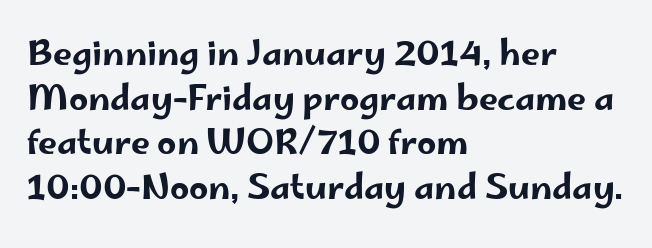
Horizontally, the lines are justified to the leading edge only. This rendering leaves character spacing at its baseline value. I'd call this a sans setting — the letters go barefoot. Underlining? Definitely not there.
